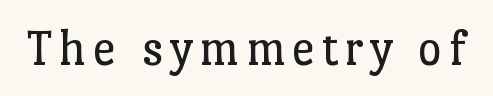
The image shows 52 px regular-weight serif type, upright; set not underlined; low stroke contrast and a medium x-height.
